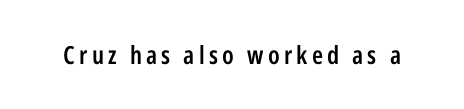
{"italic": "no", "bold": "semi", "underline": "no", "glyph_px": 25}
